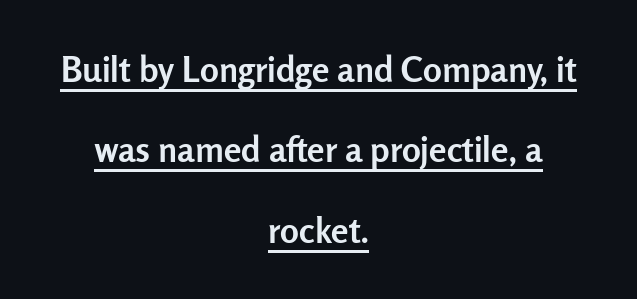
Q: Is the text bold? A: Yes.
Q: Is the text italic (slanted)? A: No, it is upright.
Q: Is the typeface a serif or a sans-serif typeface? A: Sans-serif.
Q: Is the text underlined? A: Yes.
Q: How is the paragraph aligned? A: Centered.
Q: Is the spacing between letters normal or unusually wide? A: Normal.
Q: Is the spacing between lines tight, normal or loose? A: Loose.
Q: Width (condensed, normal, or wide)? A: Normal.
Q: Stroke contrast? A: Low.
Q: x-height? A: Medium.
Q: Monospaced? A: No.
